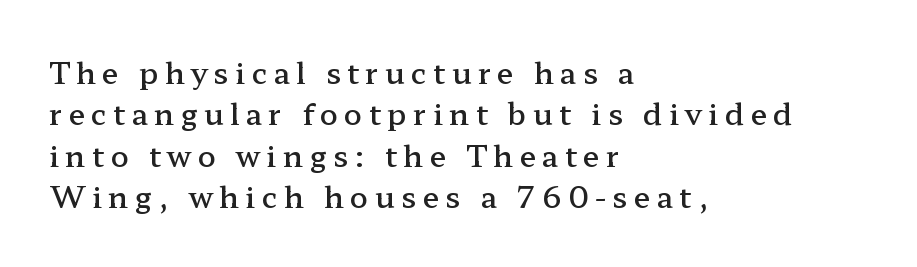
Vertical strokes here are truly vertical. This sample keeps an unexceptional amount of space between lines. The strokes are fattened partway — semibold, not bold. This rendering employs a face with finishing strokes, i.e., a serif. Proportional: the letters do not fall into vertical columns.
